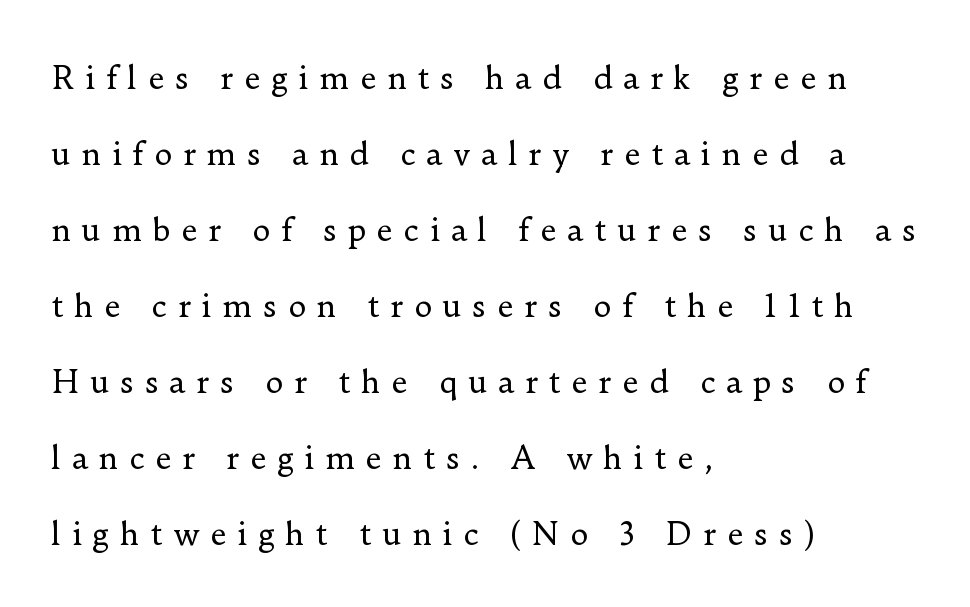
The passage shown is typed in a proportional face where columns would drift. This reads as an unemphasized weight, regular at the heaviest. Is this a sans? No — the strokes have serifs. This block would shrink considerably if given ordinary leading; it's expanded now. The typesetter chose a ragged-right arrangement here. The face used here is rendered with a markedly widened letterfit.
